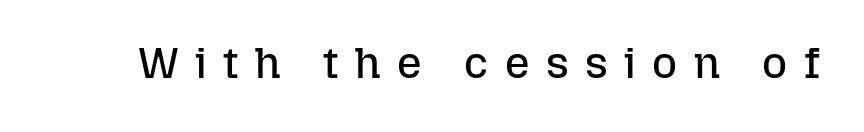
Q: Is the text bold? A: No.
Q: Is the text italic (slanted)? A: No, it is upright.
Q: Is the text underlined? A: No.
Q: Is the spacing between letters normal or unusually wide? A: Unusually wide.
Q: Width (condensed, normal, or wide)? A: Normal.
Q: Stroke contrast? A: Low.
Q: x-height? A: Medium.
Q: Monospaced? A: No.
